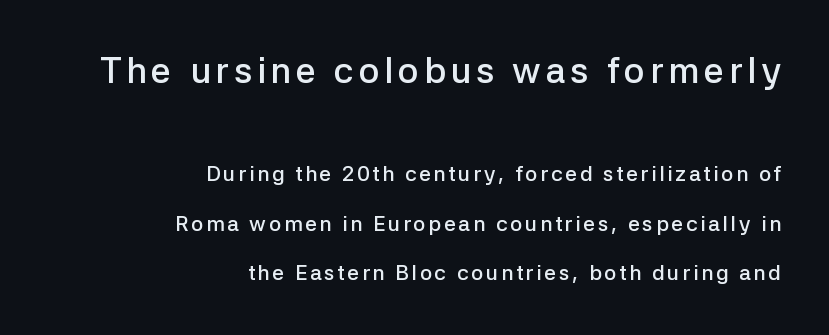
The image shows 36 px semibold sans-serif type, upright; set right-aligned, loose line spacing (2.35x), not underlined; the first (top) block is 1.71x larger; low stroke contrast and a medium x-height.
